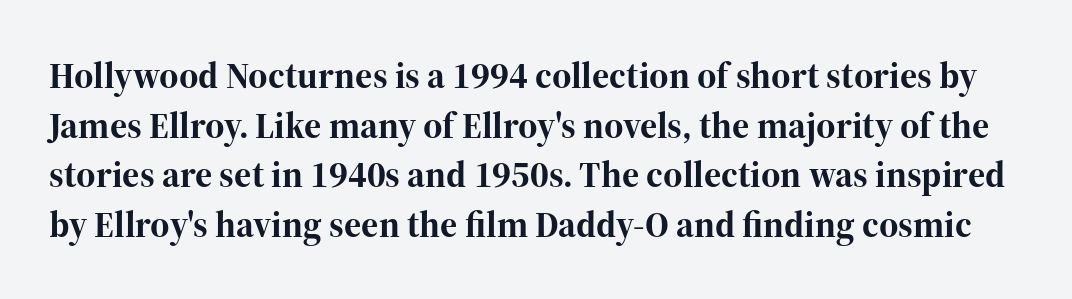
Q: Is the text bold? A: Yes.
Q: Is the text italic (slanted)? A: No, it is upright.
Q: Is the typeface a serif or a sans-serif typeface? A: Serif.
Q: Is the text underlined? A: No.
Q: Is the spacing between letters normal or unusually wide? A: Normal.
Q: Is the spacing between lines tight, normal or loose? A: Normal.
Q: Width (condensed, normal, or wide)? A: Normal.
Q: Stroke contrast? A: High.
Q: x-height? A: Medium.
Q: Monospaced? A: No.
